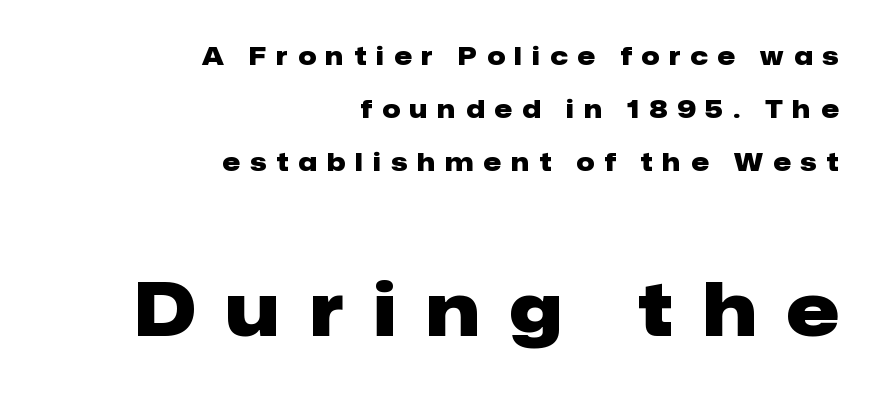
Interline gaps are noticeably wide in this sample. The passage shown has open, widely tracked lettering throughout. Character widths vary here, with narrow letters taking less room than wide ones. Does the copy run flush right? Yes — the right margin is perfectly even. Font category for this specimen: sans-serif. Nobody drew a line under any word here.
